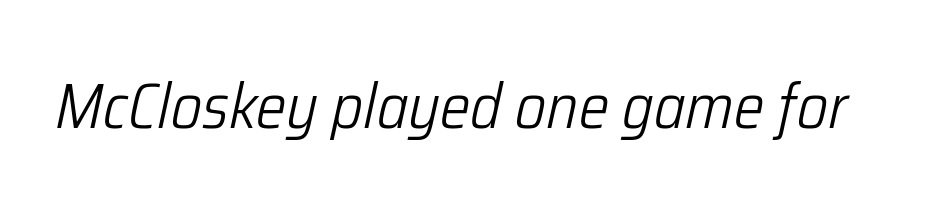
The image shows 64 px light, condensed type, italic (leaning right); set normal letter spacing, not underlined; low stroke contrast and a medium x-height.
